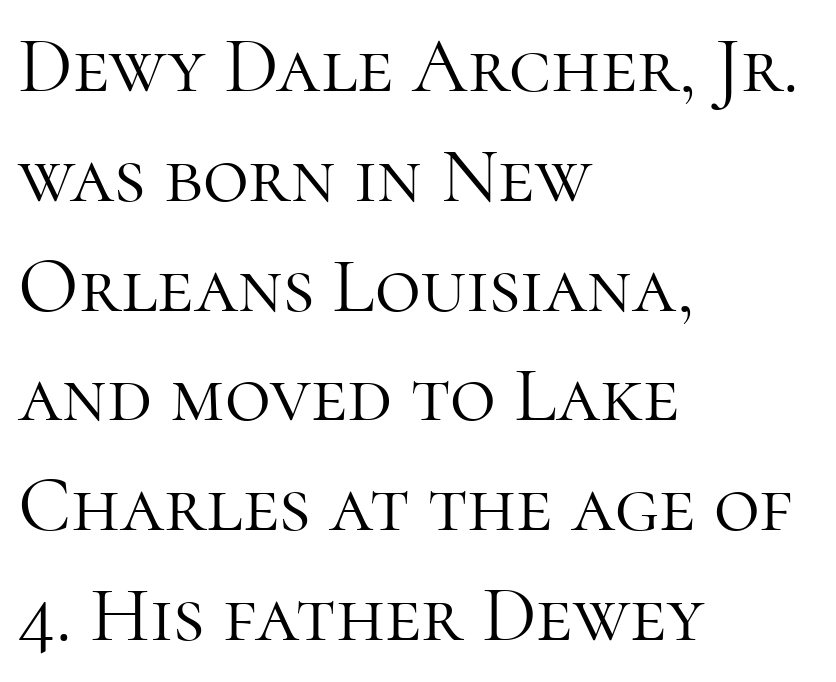
The image shows 79 px light serif type, upright; set left-aligned, normal line spacing (1.39x), normal letter spacing, not underlined; high stroke contrast and a medium x-height.
